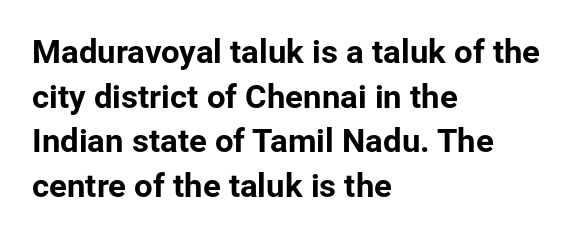
{"serif": "no", "italic": "no", "width": "normal", "stroke_contrast": "low", "x_height": "medium", "monospaced": "no", "underline": "no", "align": "left", "line_spacing": "normal", "line_spacing_ratio": 1.35, "letter_spacing": "normal", "letter_spacing_em": 0.0, "glyph_px": 33}
